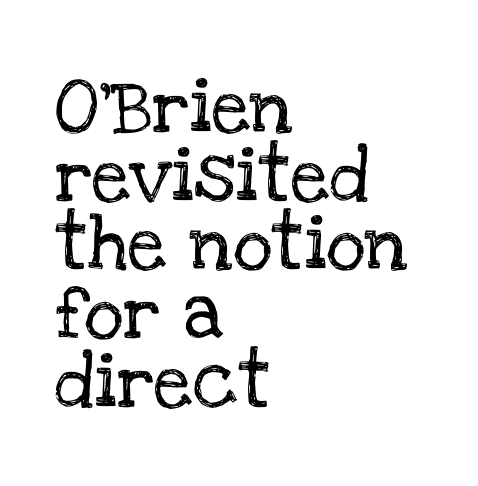
The image shows 55 px serif type, upright; set left-aligned, normal line spacing (1.25x), normal letter spacing, not underlined; low stroke contrast and a large x-height.
